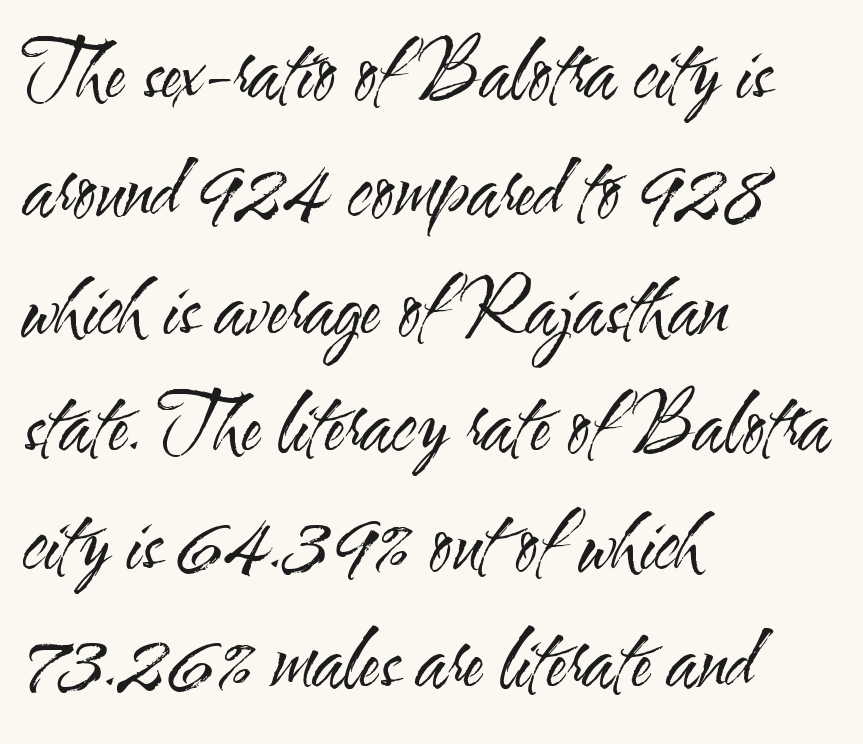
The passage shown is typed in a proportional face where columns would drift. Which margin do the lines hug? The left one — the right edge is uneven. Plain, unruled lines of type. The glyphs in this specimen are sans serif.
